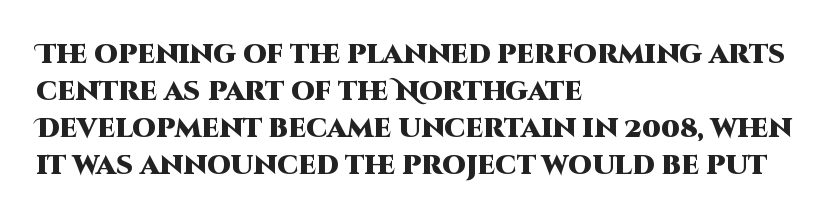
Every character sits straight up, as roman type does. Words appear dense and cohesive because spacing is normal. On the weight axis this lands at bold, roughly 700. In terms of leading, this rendering sits right in the middle.
